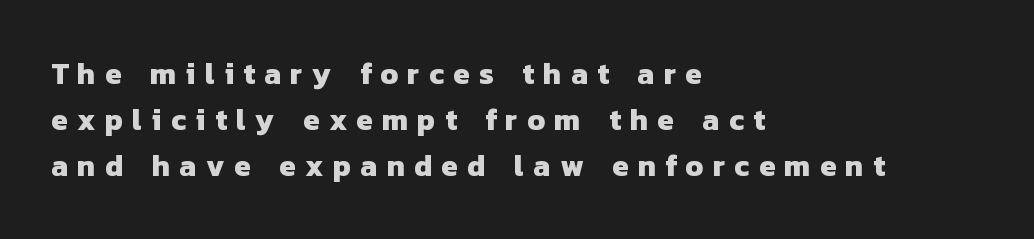
The image shows 30 px heavy sans-serif type; set left-aligned, normal line spacing (1.53x), unusually wide letter spacing (+0.31 em), not underlined; low stroke contrast and a medium x-height.
